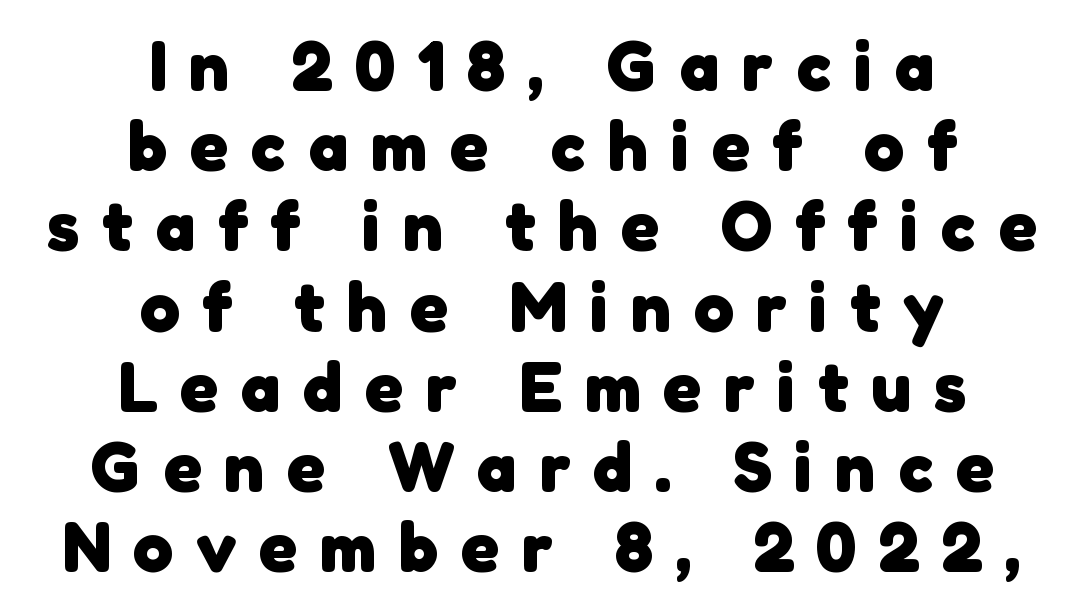
The image shows 71 px heavy sans-serif type; set centered, tight line spacing (1.13x), unusually wide letter spacing (+0.32 em), not underlined; low stroke contrast and a medium x-height.
